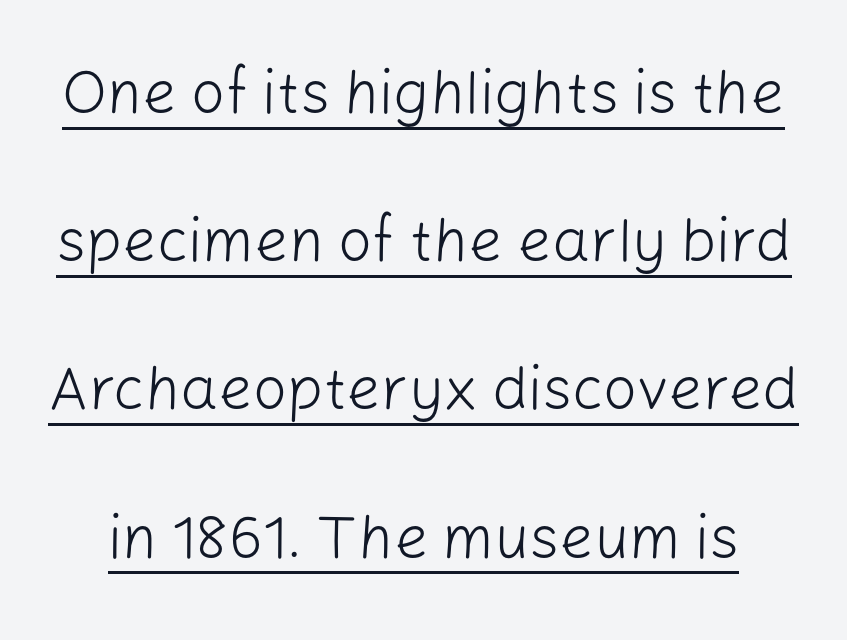
Q: Is the text bold? A: No.
Q: Is the text italic (slanted)? A: No, it is upright.
Q: Is the typeface a serif or a sans-serif typeface? A: Sans-serif.
Q: Is the text underlined? A: Yes.
Q: Is the spacing between letters normal or unusually wide? A: Normal.
Q: Is the spacing between lines tight, normal or loose? A: Loose.
Q: Width (condensed, normal, or wide)? A: Normal.
Q: Stroke contrast? A: Low.
Q: x-height? A: Medium.
Q: Monospaced? A: No.
